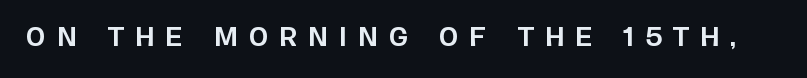
Students, note that the glyphs here are deliberately spaced far apart. A roman cut, with each character standing at attention. Any mark beneath the type? The region is blank. Emphasis by weight is at full strength: bold.
